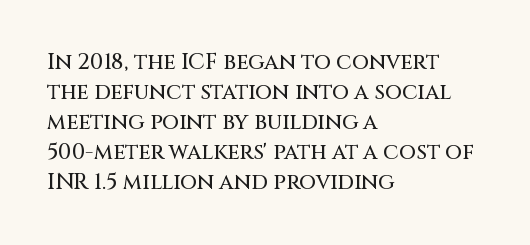
The image shows 22 px text type, upright; set left-aligned, normal line spacing (1.36x), normal letter spacing, not underlined.
